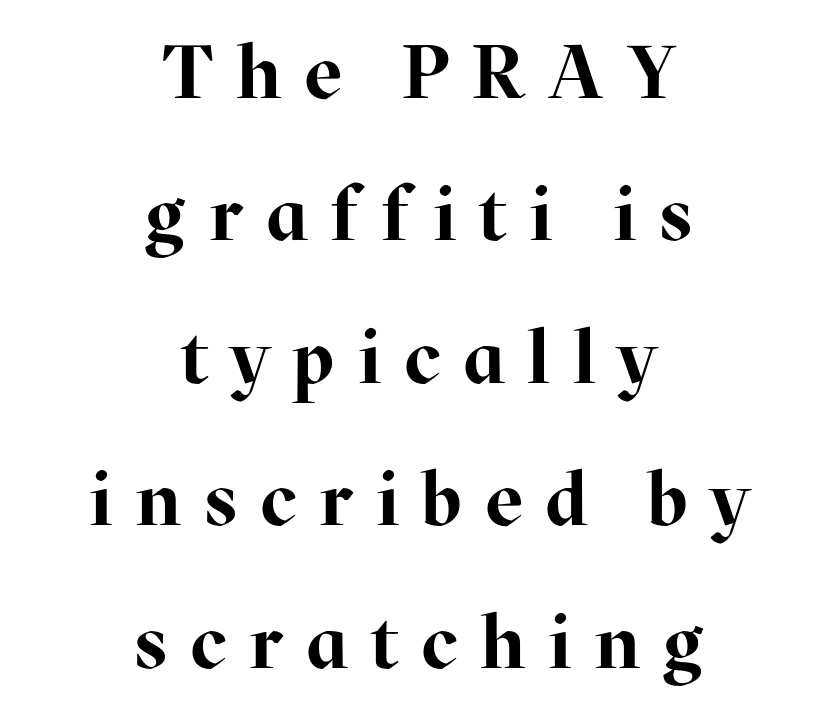
The image shows 75 px bold serif type, upright; set centered, loose line spacing (1.9x), unusually wide letter spacing (+0.3 em), not underlined; high stroke contrast and a medium x-height.
